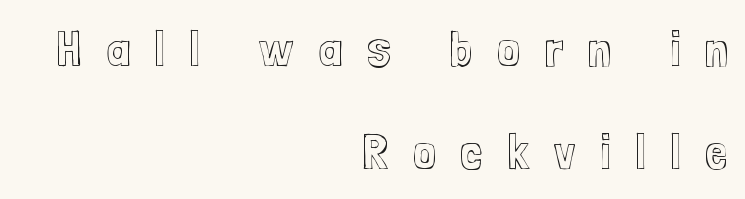
The image shows 51 px condensed type, upright; set right-aligned, loose line spacing (2.01x), unusually wide letter spacing (+0.48 em), not underlined; a medium x-height.
